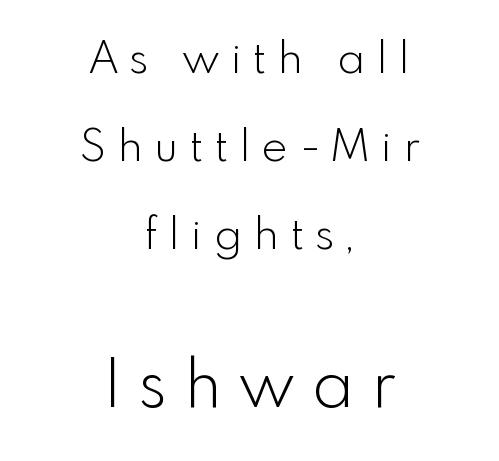
These lines are rendered in a variable-pitch font. Italic: no, the glyphs are upright roman. The passage shown is not underscored anywhere. Note: smaller setting up top, larger setting below. The passage shown is not bold in any degree. Line spacing here is loose.
